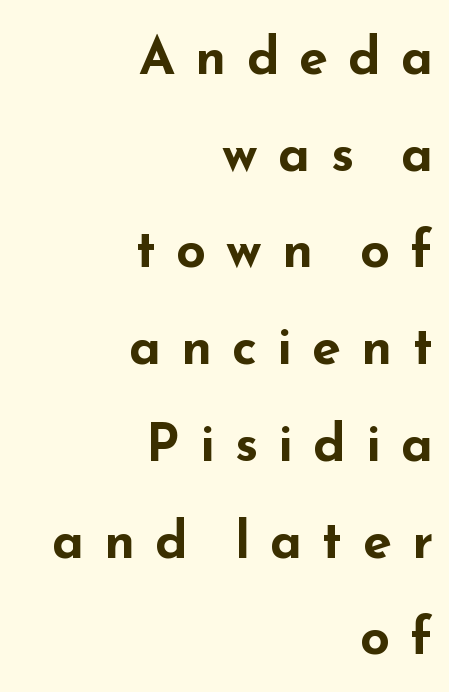
{"serif": "no", "italic": "no", "bold": "yes", "weight": "bold", "width": "wide", "stroke_contrast": "low", "x_height": "small", "monospaced": "no", "underline": "no", "align": "right", "line_spacing_ratio": 1.86, "letter_spacing": "wide", "letter_spacing_em": 0.39, "glyph_px": 52}
